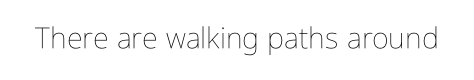
The image shows 29 px thin, condensed type, upright; set normal letter spacing, not underlined; low stroke contrast and a medium x-height.
